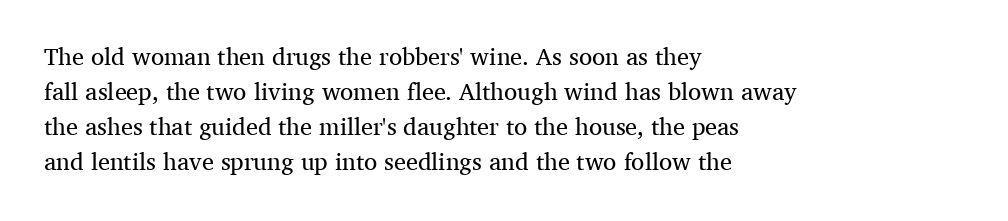
{"italic": "no", "bold": "no", "underline": "no", "align": "left", "line_spacing": "normal", "line_spacing_ratio": 1.46, "letter_spacing": "normal", "letter_spacing_em": 0.0, "glyph_px": 24}
